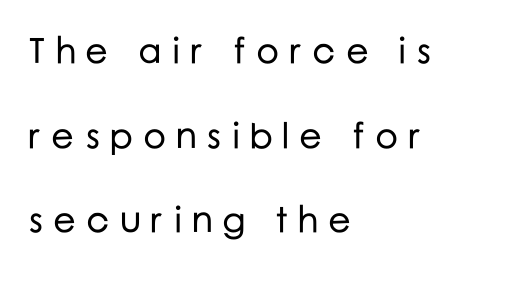
{"serif": "no", "italic": "no", "width": "normal", "stroke_contrast": "low", "x_height": "medium", "monospaced": "no", "underline": "no", "align": "left", "line_spacing": "loose", "line_spacing_ratio": 2.35, "letter_spacing": "wide", "letter_spacing_em": 0.27, "glyph_px": 36}
